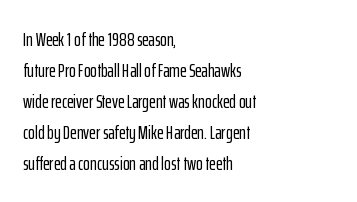
Q: Is the text italic (slanted)? A: No, it is upright.
Q: Is the text underlined? A: No.
Q: How is the paragraph aligned? A: Left-aligned.
Q: Is the spacing between letters normal or unusually wide? A: Normal.
Q: Is the spacing between lines tight, normal or loose? A: Normal.
